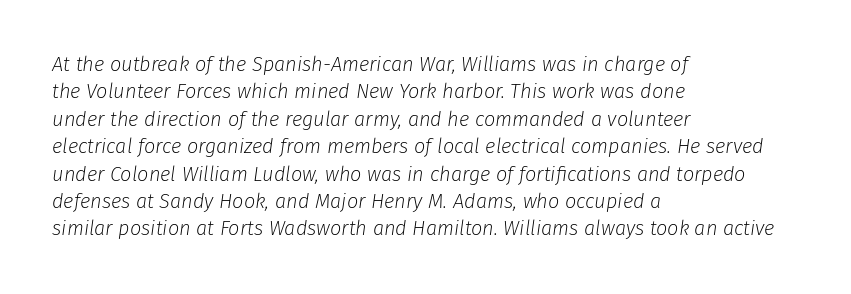
{"italic": "yes", "lean": "right", "slant_degrees": 8, "bold": "no", "underline": "no", "align": "left", "line_spacing": "normal", "line_spacing_ratio": 1.37, "letter_spacing": "normal", "letter_spacing_em": 0.0, "glyph_px": 20}
